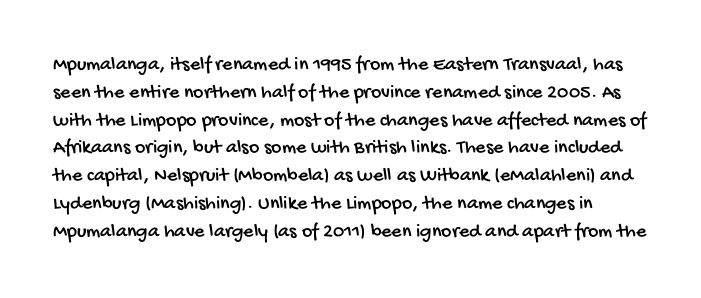
{"underline": "no", "line_spacing": "normal", "line_spacing_ratio": 1.39, "letter_spacing": "normal", "letter_spacing_em": 0.0, "glyph_px": 20}
